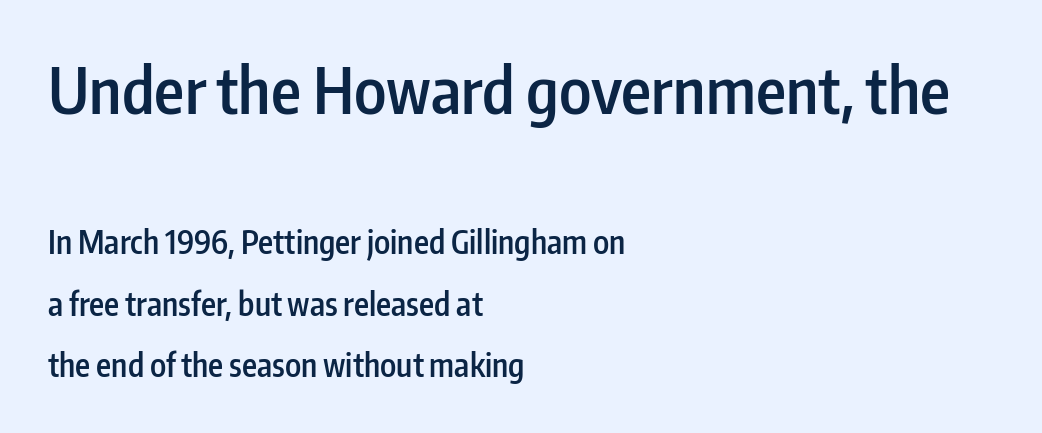
Tracking here is standard; glyphs follow each other at the usual distance. Regarding serifs, this sample does without them. Leftover space on each line is placed entirely after the last word. Think of a printed novel: that variable character pitch is what you see here. Heft: intermediate — a semibold.
